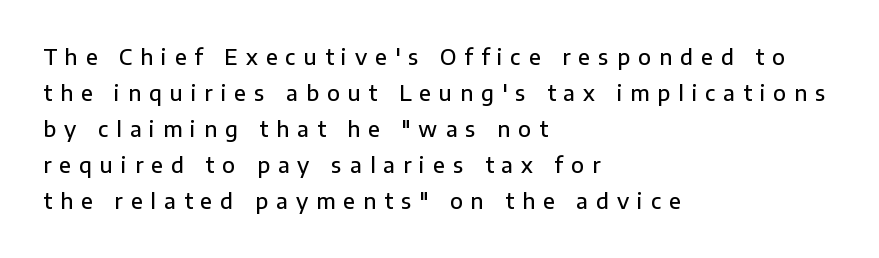
Q: Is the text bold? A: Semi-bold.
Q: Is the text italic (slanted)? A: No, it is upright.
Q: Is the text underlined? A: No.
Q: How is the paragraph aligned? A: Left-aligned.
Q: Is the spacing between letters normal or unusually wide? A: Unusually wide.
